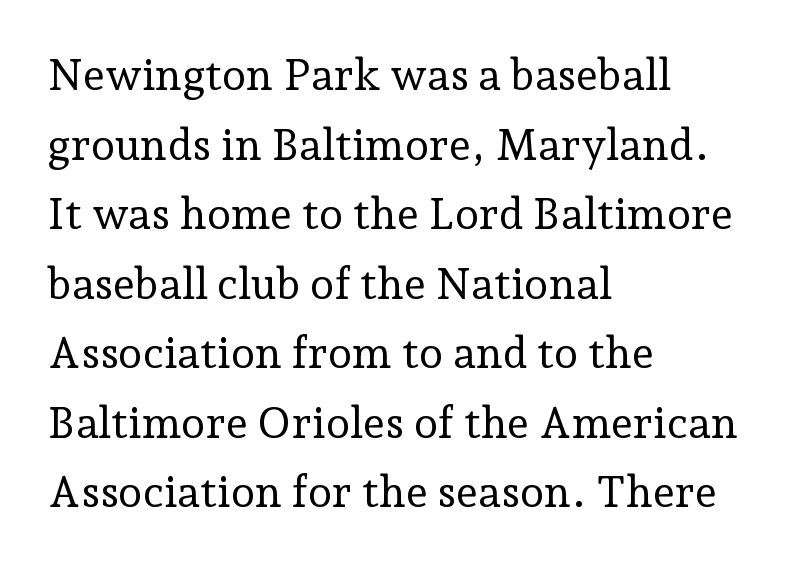
Q: Is the text bold? A: No.
Q: Is the text italic (slanted)? A: No, it is upright.
Q: Is the typeface a serif or a sans-serif typeface? A: Serif.
Q: Is the text underlined? A: No.
Q: How is the paragraph aligned? A: Left-aligned.
Q: Is the spacing between letters normal or unusually wide? A: Normal.
Q: Is the spacing between lines tight, normal or loose? A: Normal.
Q: Width (condensed, normal, or wide)? A: Normal.
Q: Stroke contrast? A: Low.
Q: x-height? A: Medium.
Q: Monospaced? A: No.
